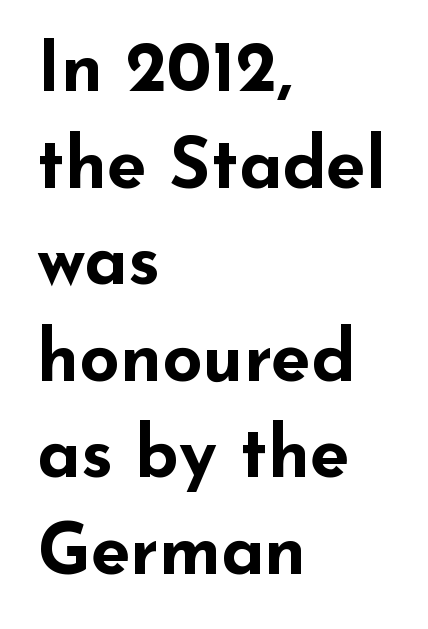
Whoever set this chose a conventional vertical rhythm. The letters stand straight up with perfectly vertical stems. What stands out about the letter spacing? Nothing — it is the standard amount. Underlining? Definitely not there. Do the characters align in a grid? No, the font is proportional. The passage is arranged the way most books set body copy — flush left.
